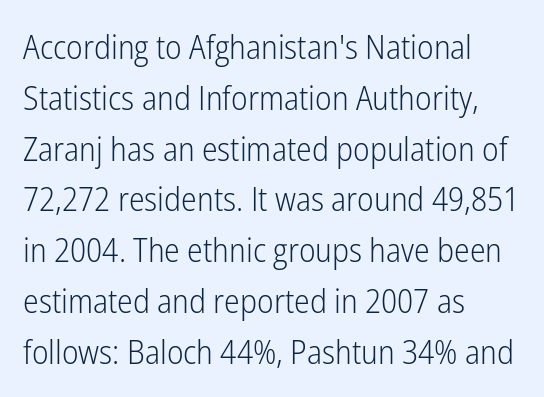
Posture: upright roman. Looks like regular typesetting: each glyph gets only the width it needs. The paragraph has a hard left edge and a soft right edge. A quiet, ordinary-to-light weight characterises the typeface.
